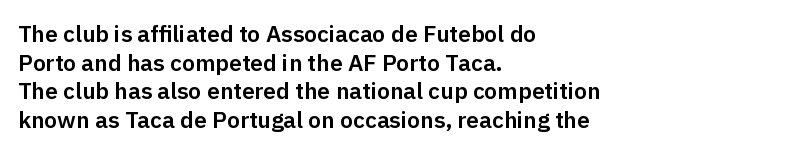
Quick note: not italic, upright. The letters sit at their default tracking, neither squeezed nor spread. The space between consecutive lines is moderate. This sample is left-justified, so line endings fall wherever the words run out. The string is rendered with underlining switched off.
